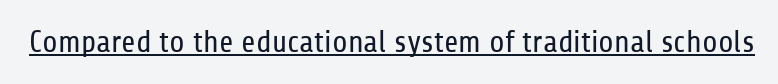
Q: Is the text bold? A: No.
Q: Is the text italic (slanted)? A: No, it is upright.
Q: Is the typeface a serif or a sans-serif typeface? A: Sans-serif.
Q: Is the text underlined? A: Yes.
Q: Is the spacing between letters normal or unusually wide? A: Normal.
Q: Width (condensed, normal, or wide)? A: Condensed.
Q: Stroke contrast? A: Low.
Q: x-height? A: Medium.
Q: Monospaced? A: No.
